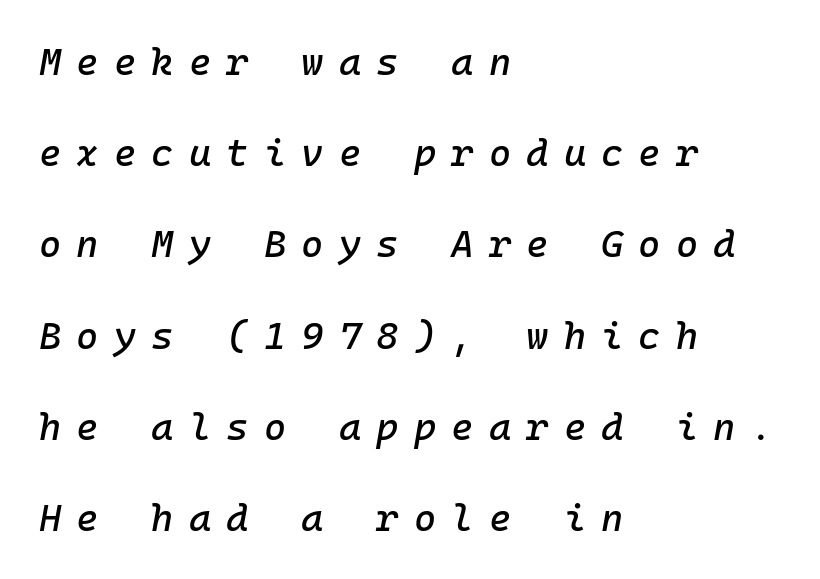
Yep, that's italic — everything's leaning. Think of a typewriter: that constant character pitch is what you see here. This sample trades compactness for vertical openness between lines. There is plenty of visible air inserted between adjacent glyphs. The space beneath each line is pristine and unruled.
